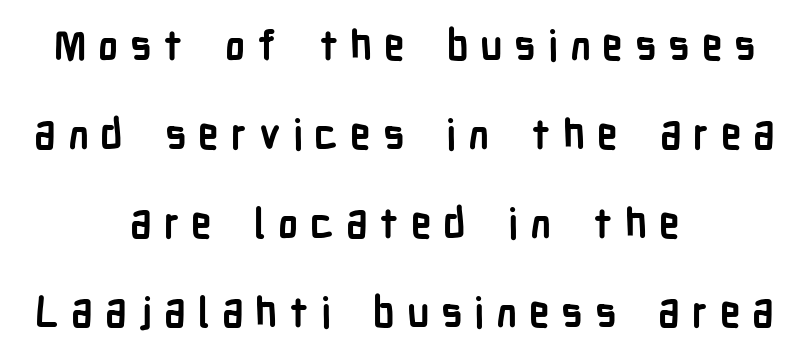
The image shows 41 px semibold, condensed sans-serif type, upright; set centered, loose line spacing (2.17x), unusually wide letter spacing (+0.29 em), not underlined; low stroke contrast and a medium x-height.
